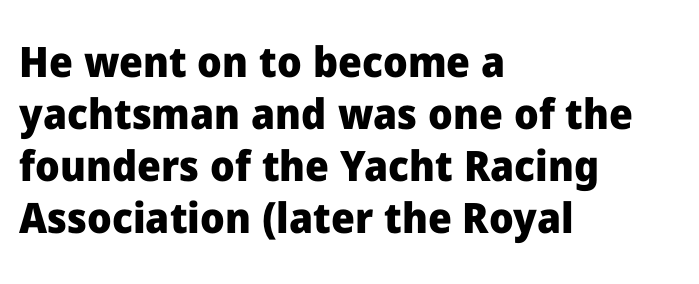
{"serif": "no", "italic": "no", "bold": "yes", "weight": "heavy", "width": "normal", "stroke_contrast": "low", "x_height": "medium", "monospaced": "no", "underline": "no", "align": "left", "line_spacing_ratio": 1.24, "letter_spacing": "normal", "letter_spacing_em": 0.0, "glyph_px": 42}
